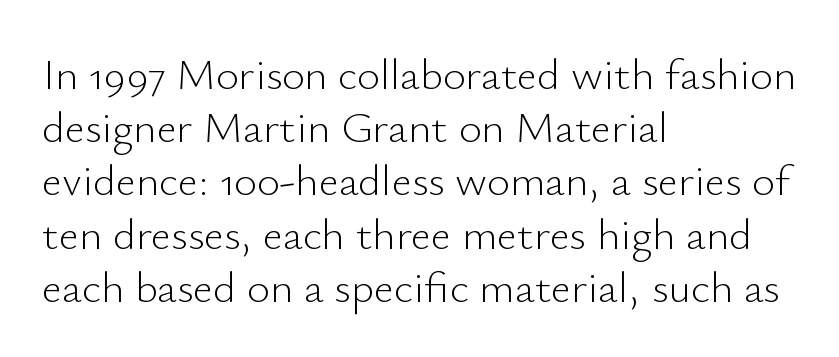
Q: Is the text bold? A: No.
Q: Is the text italic (slanted)? A: No, it is upright.
Q: Is the typeface a serif or a sans-serif typeface? A: Sans-serif.
Q: Is the text underlined? A: No.
Q: How is the paragraph aligned? A: Left-aligned.
Q: Is the spacing between letters normal or unusually wide? A: Normal.
Q: Width (condensed, normal, or wide)? A: Normal.
Q: Stroke contrast? A: Low.
Q: x-height? A: Small.
Q: Monospaced? A: No.
